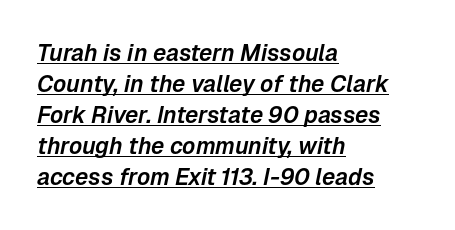
{"italic": "yes", "lean": "right", "slant_degrees": 12, "underline": "yes", "align": "left", "line_spacing": "normal", "line_spacing_ratio": 1.35, "letter_spacing": "normal", "letter_spacing_em": 0.0, "glyph_px": 23}
